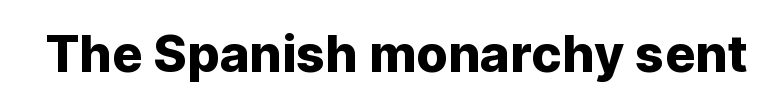
Q: Is the text italic (slanted)? A: No, it is upright.
Q: Is the typeface a serif or a sans-serif typeface? A: Sans-serif.
Q: Is the text underlined? A: No.
Q: Is the spacing between letters normal or unusually wide? A: Normal.
Q: Width (condensed, normal, or wide)? A: Normal.
Q: Stroke contrast? A: Low.
Q: x-height? A: Medium.
Q: Monospaced? A: No.
